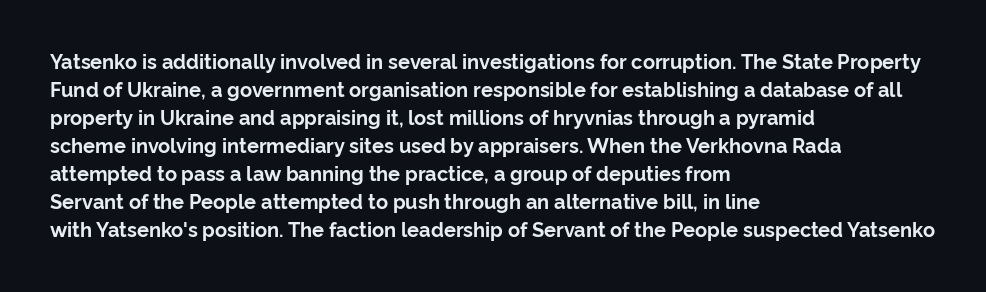
The image shows 20 px bold type, upright; set left-aligned, normal line spacing (1.4x), normal letter spacing, not underlined.
